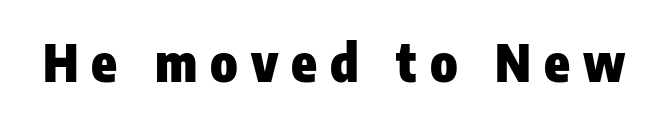
The image shows 52 px heavy, condensed sans-serif type, upright; set unusually wide letter spacing (+0.25 em), not underlined; low stroke contrast and a medium x-height.
